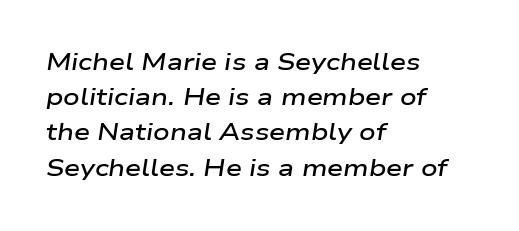
{"italic": "yes", "lean": "right", "slant_degrees": 9, "bold": "semi", "underline": "no", "align": "left", "line_spacing": "normal", "line_spacing_ratio": 1.53, "letter_spacing": "normal", "letter_spacing_em": 0.0, "glyph_px": 23}
